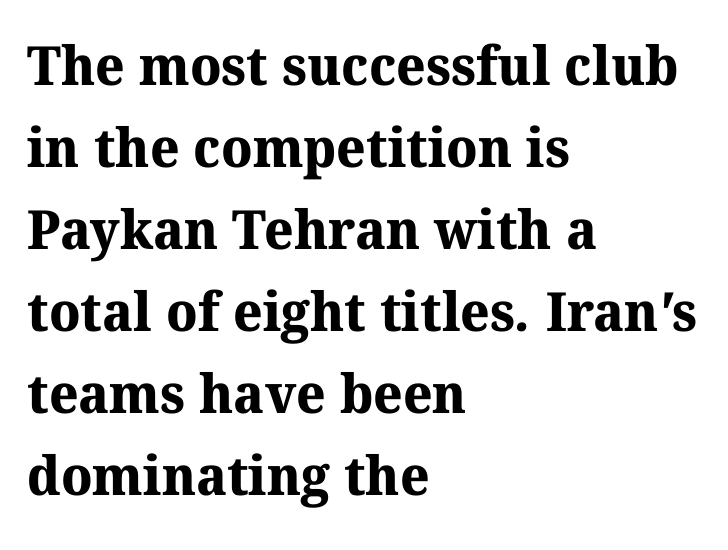
Q: Is the text bold? A: Yes.
Q: Is the typeface a serif or a sans-serif typeface? A: Serif.
Q: Is the text underlined? A: No.
Q: How is the paragraph aligned? A: Left-aligned.
Q: Is the spacing between letters normal or unusually wide? A: Normal.
Q: Is the spacing between lines tight, normal or loose? A: Normal.
Q: Width (condensed, normal, or wide)? A: Normal.
Q: Stroke contrast? A: Medium.
Q: x-height? A: Medium.
Q: Monospaced? A: No.
